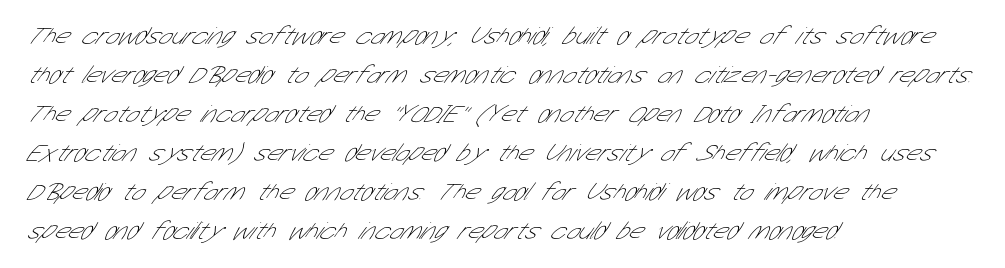
The glyphs are unaccompanied by any horizontal stroke below them. Leading: standard. Each line starts at the same left margin while the right side varies. Short note: letters normally spaced.
